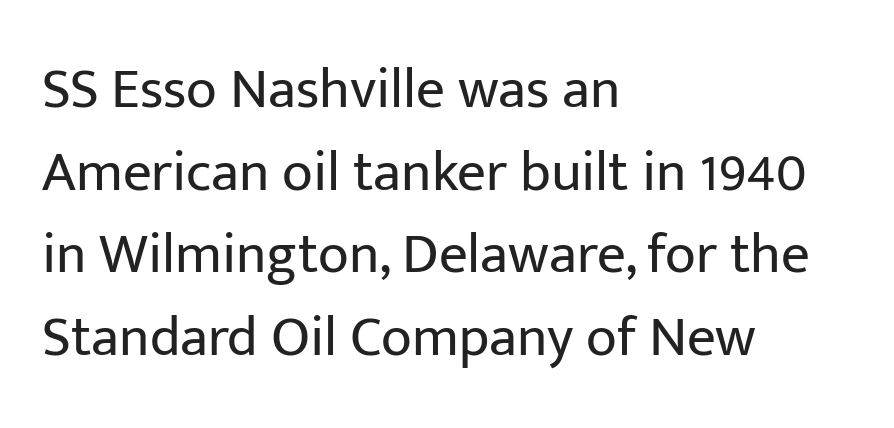
{"serif": "no", "italic": "no", "bold": "no", "weight": "regular", "width": "normal", "stroke_contrast": "low", "x_height": "medium", "monospaced": "no", "underline": "no", "align": "left", "line_spacing": "normal", "line_spacing_ratio": 1.45, "letter_spacing": "normal", "letter_spacing_em": 0.0, "glyph_px": 57}
